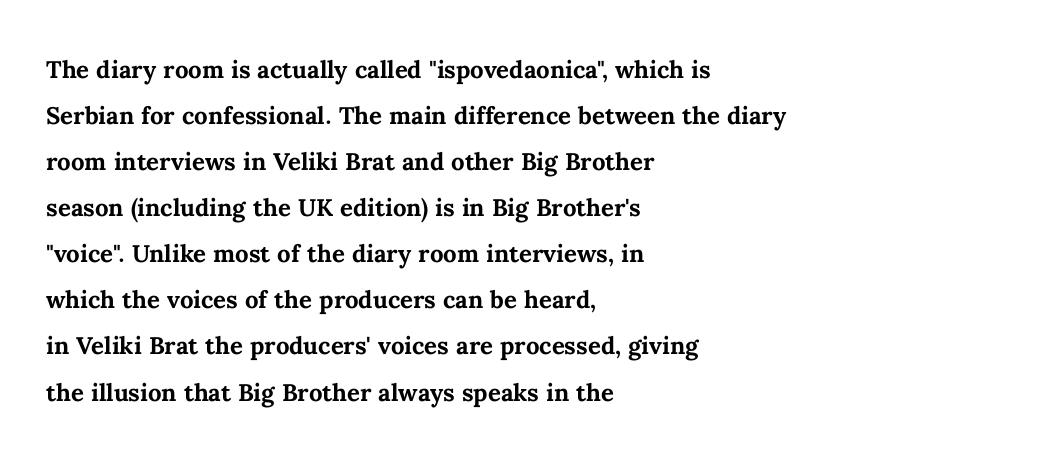
The image shows 32 px semibold type, upright; set left-aligned, normal line spacing (1.44x), normal letter spacing, not underlined; medium stroke contrast and a medium x-height.
